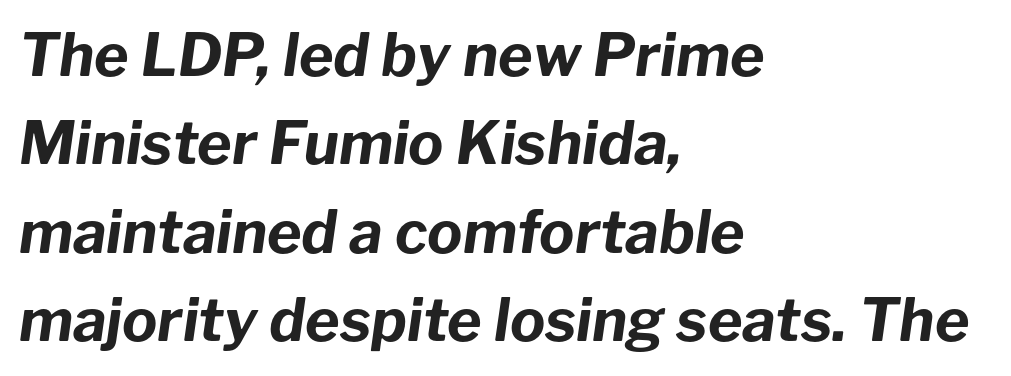
The passage shown stacks its lines at a standard gap. The text block is weighted toward the left margin, trailing off unevenly rightward. Has an underline been added? It has not. Would a proofreader flag this as italicized? Yes. Spacing verdict: proportional, widths tailored to each character.
